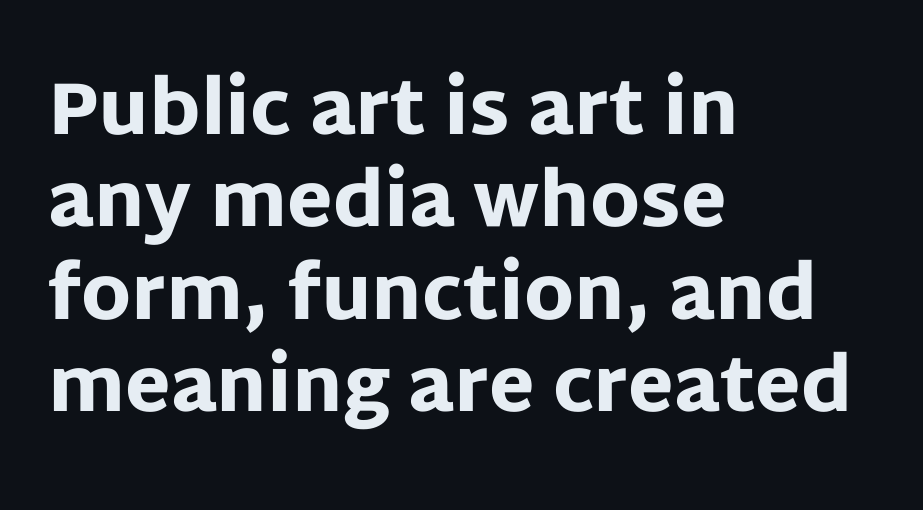
The image shows 74 px heavy sans-serif type, upright; set left-aligned, normal line spacing (1.25x), normal letter spacing, not underlined; low stroke contrast and a large x-height.
